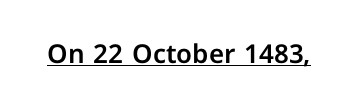
Q: Is the text italic (slanted)? A: No, it is upright.
Q: Is the text underlined? A: Yes.
Q: Is the spacing between letters normal or unusually wide? A: Normal.
